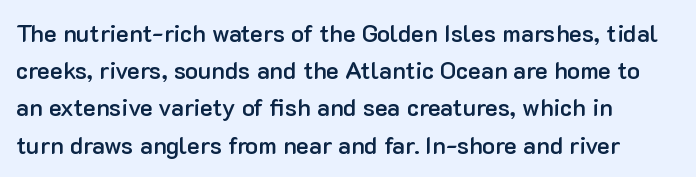
{"italic": "no", "bold": "semi", "underline": "no", "align": "left", "line_spacing": "normal", "line_spacing_ratio": 1.55, "letter_spacing": "normal", "letter_spacing_em": 0.0, "glyph_px": 24}
